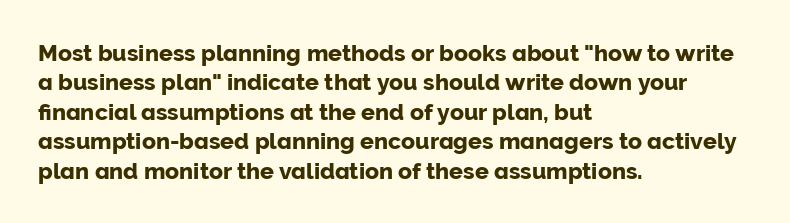
The image shows 23 px text type, upright; set left-aligned, normal line spacing (1.28x), normal letter spacing, not underlined.
